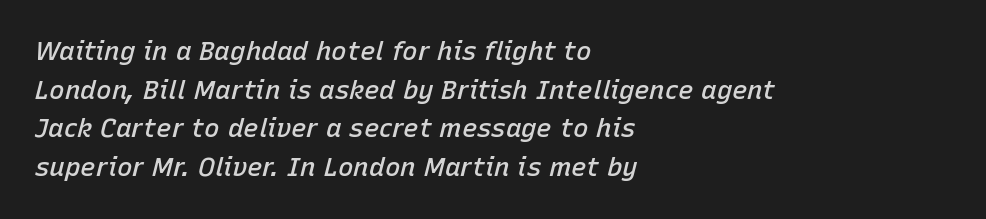
The image shows 26 px text type, italic (leaning right); set left-aligned, normal line spacing (1.49x), normal letter spacing, not underlined.
